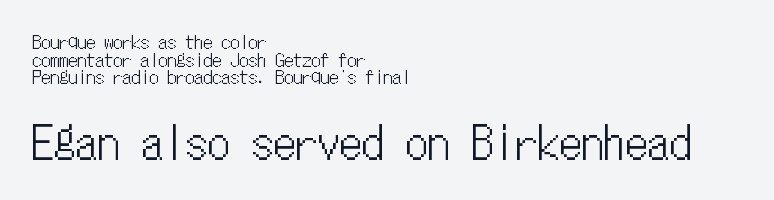
Q: Is the text italic (slanted)? A: No, it is upright.
Q: Is the text underlined? A: No.
Q: How is the paragraph aligned? A: Left-aligned.
Q: Is the spacing between letters normal or unusually wide? A: Normal.
Q: Is the spacing between lines tight, normal or loose? A: Tight.
Q: Which block of text is set in a larger size, the first (top) or the second (bottom)? A: The second (bottom) one.
Q: Width (condensed, normal, or wide)? A: Condensed.
Q: Stroke contrast? A: Low.
Q: x-height? A: Medium.
Q: Monospaced? A: Yes.
